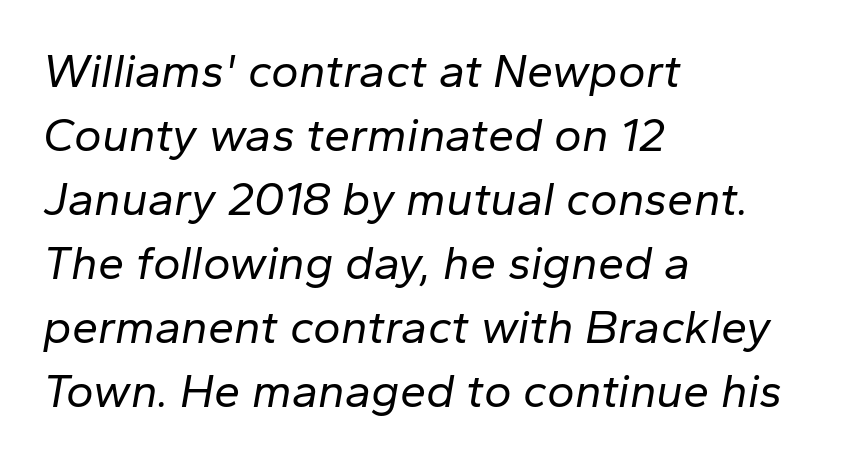
{"italic": "yes", "lean": "right", "slant_degrees": 10, "bold": "no", "weight": "regular", "width": "normal", "stroke_contrast": "low", "x_height": "medium", "monospaced": "no", "underline": "no", "align": "left", "line_spacing": "normal", "line_spacing_ratio": 1.36, "letter_spacing": "normal", "letter_spacing_em": 0.0, "glyph_px": 47}
